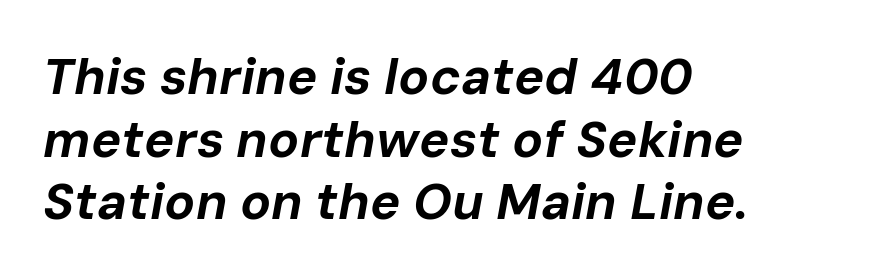
Q: Is the text bold? A: Yes.
Q: Is the text italic (slanted)? A: Yes, it leans right by about 10 degrees.
Q: Is the text underlined? A: No.
Q: How is the paragraph aligned? A: Left-aligned.
Q: Is the spacing between letters normal or unusually wide? A: Normal.
Q: Width (condensed, normal, or wide)? A: Normal.
Q: Stroke contrast? A: Low.
Q: x-height? A: Medium.
Q: Monospaced? A: No.
